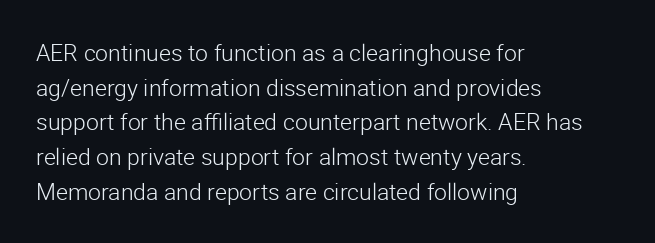
The image shows 23 px text type, upright; set left-aligned, normal line spacing (1.51x), normal letter spacing, not underlined.
